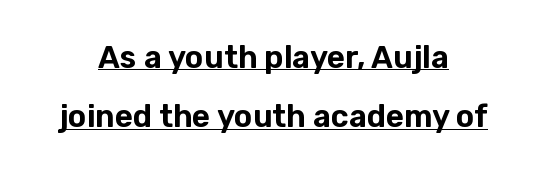
{"serif": "no", "italic": "no", "width": "normal", "stroke_contrast": "low", "x_height": "medium", "monospaced": "no", "underline": "yes", "align": "center", "line_spacing": "loose", "line_spacing_ratio": 1.91, "letter_spacing": "normal", "letter_spacing_em": 0.0, "glyph_px": 31}
